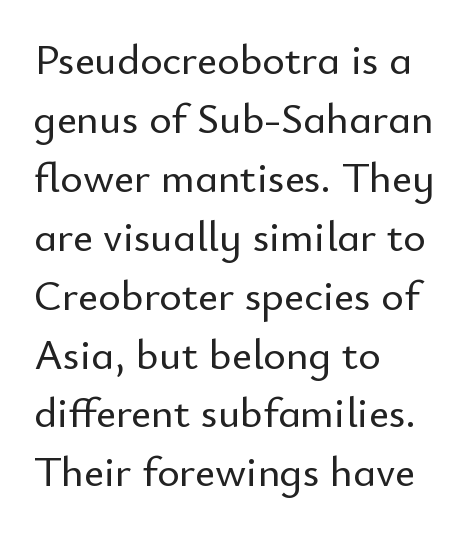
The image shows 43 px sans-serif type, upright; set left-aligned, normal line spacing (1.37x), normal letter spacing, not underlined; low stroke contrast and a small x-height.
